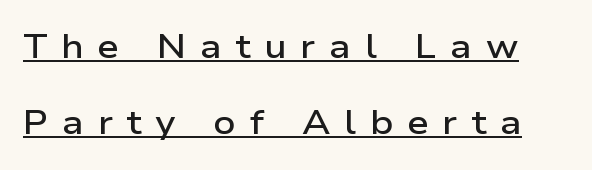
{"serif": "no", "italic": "no", "bold": "semi", "weight": "semibold", "width": "wide", "stroke_contrast": "low", "x_height": "medium", "monospaced": "no", "underline": "yes", "line_spacing": "loose", "line_spacing_ratio": 2.25, "letter_spacing": "wide", "letter_spacing_em": 0.41, "glyph_px": 34}
